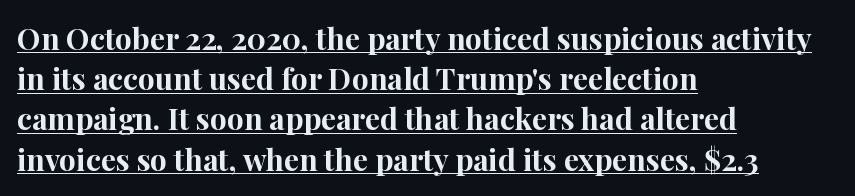
The words here are underlined. Regarding leading, the lines here are spaced in the standard way. This rendering employs a face with finishing strokes, i.e., a serif. These lines stack with their left ends in a neat column. Characters follow at the spacing the type designer built in. The font is running at its bold setting.
